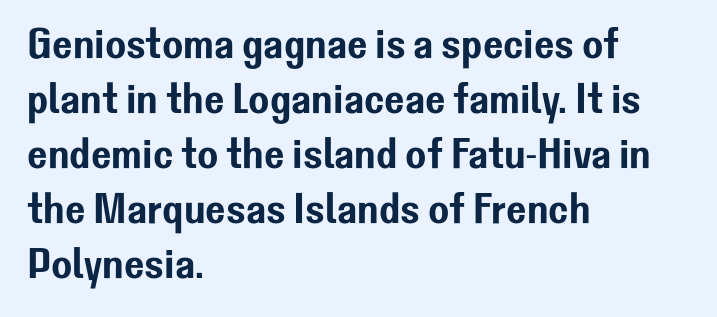
Posture: upright roman. Leftover space on each line is placed entirely after the last word. The rendering uses natural spacing where letterforms have individual widths. No extra tracking has been applied to these lines.
